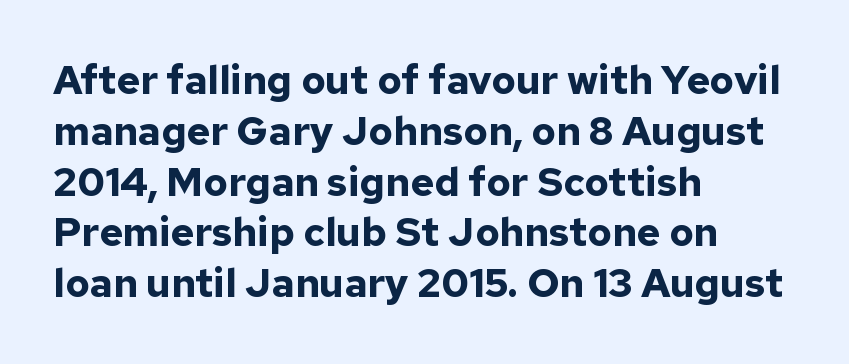
{"serif": "no", "italic": "no", "bold": "yes", "weight": "bold", "width": "normal", "stroke_contrast": "low", "x_height": "medium", "monospaced": "no", "underline": "no", "align": "left", "line_spacing": "normal", "line_spacing_ratio": 1.27, "letter_spacing": "normal", "letter_spacing_em": 0.0, "glyph_px": 40}
